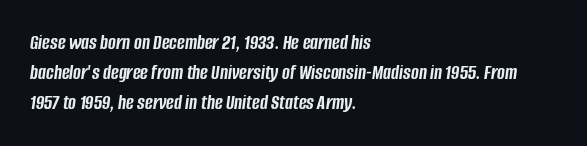
Q: Is the text bold? A: Yes.
Q: Is the text italic (slanted)? A: Yes, it leans right by about 8 degrees.
Q: Is the text underlined? A: No.
Q: How is the paragraph aligned? A: Left-aligned.
Q: Is the spacing between letters normal or unusually wide? A: Normal.
Q: Is the spacing between lines tight, normal or loose? A: Normal.
